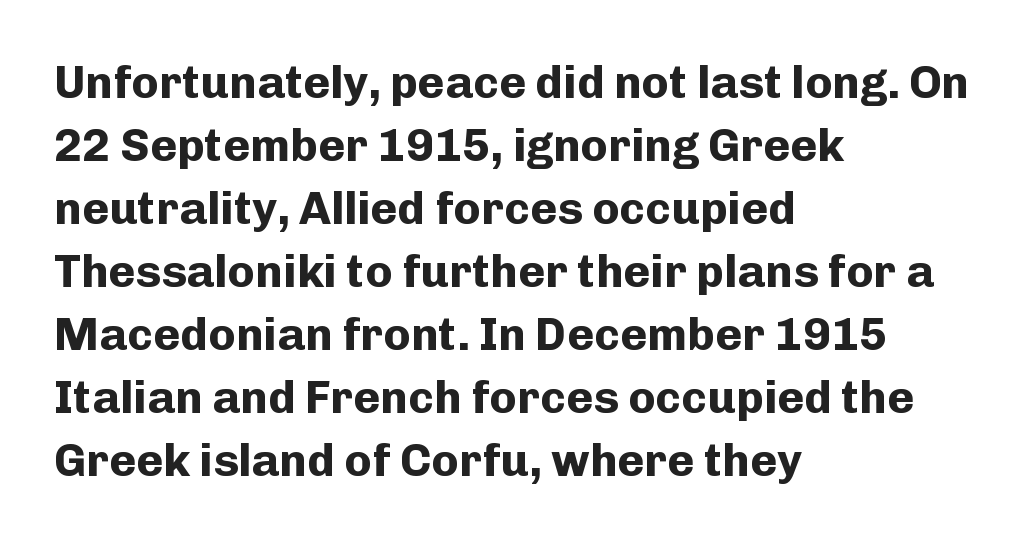
Q: Is the text bold? A: Yes.
Q: Is the text italic (slanted)? A: No, it is upright.
Q: Is the typeface a serif or a sans-serif typeface? A: Sans-serif.
Q: Is the text underlined? A: No.
Q: How is the paragraph aligned? A: Left-aligned.
Q: Is the spacing between letters normal or unusually wide? A: Normal.
Q: Is the spacing between lines tight, normal or loose? A: Normal.
Q: Width (condensed, normal, or wide)? A: Normal.
Q: Stroke contrast? A: Low.
Q: x-height? A: Medium.
Q: Monospaced? A: No.
